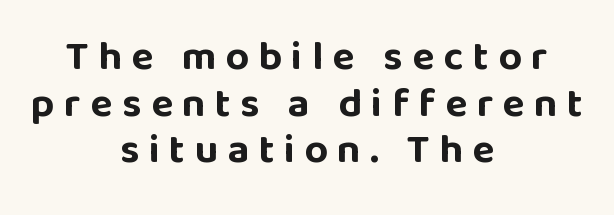
The face used here is proportionally spaced, like ordinary book or web type. Stroke thickness is high; the sample reads as a true bold. The tracking reads as deliberately expanded to a designer's eye. Is this a sans? Yes — the strokes have no serifs.
